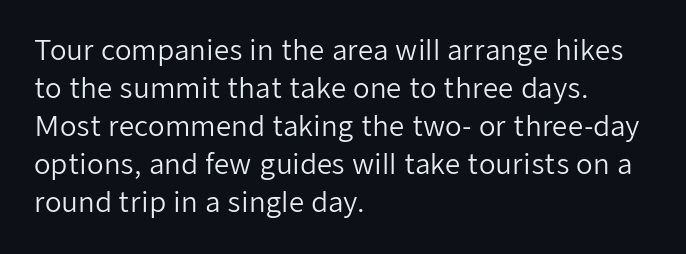
Q: Is the text bold? A: No.
Q: Is the text italic (slanted)? A: No, it is upright.
Q: Is the text underlined? A: No.
Q: How is the paragraph aligned? A: Left-aligned.
Q: Is the spacing between letters normal or unusually wide? A: Normal.
Q: Is the spacing between lines tight, normal or loose? A: Normal.
